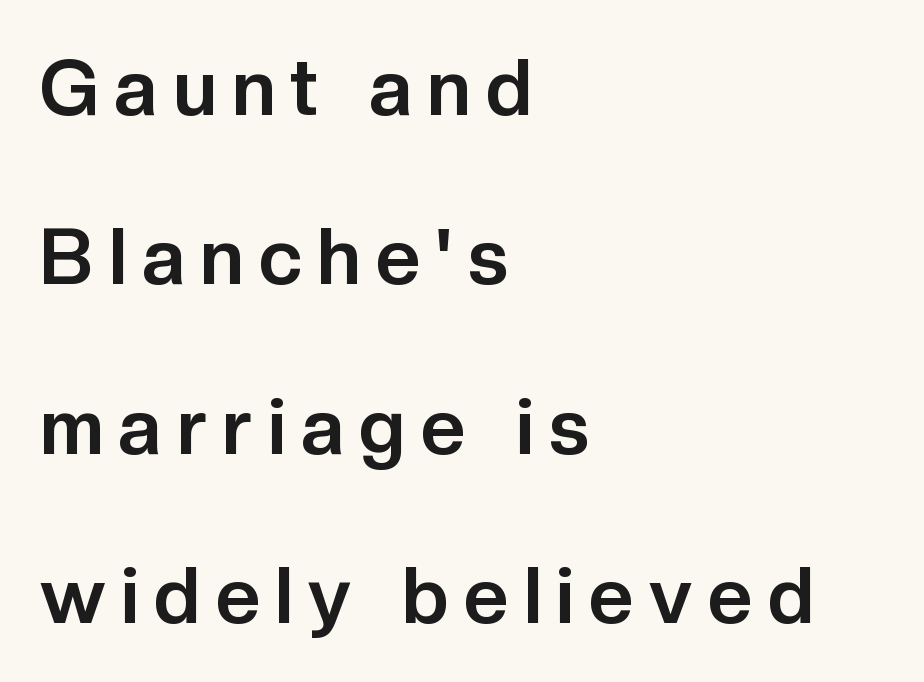
How heavy is the stroke? Heavy — this is a bold. Someone cranked the tracking dial way up on this one. Typeset ragged right — the left edge is the straight one. These lines are rendered in a variable-pitch font.
